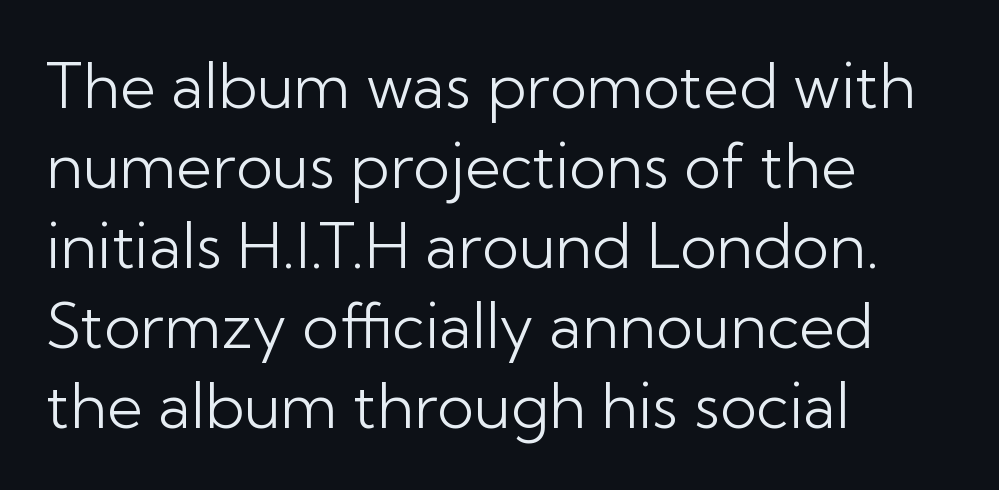
{"serif": "no", "italic": "no", "bold": "no", "weight": "light", "width": "normal", "stroke_contrast": "low", "x_height": "medium", "monospaced": "no", "underline": "no", "align": "left", "line_spacing": "normal", "line_spacing_ratio": 1.29, "letter_spacing": "normal", "letter_spacing_em": 0.0, "glyph_px": 62}
